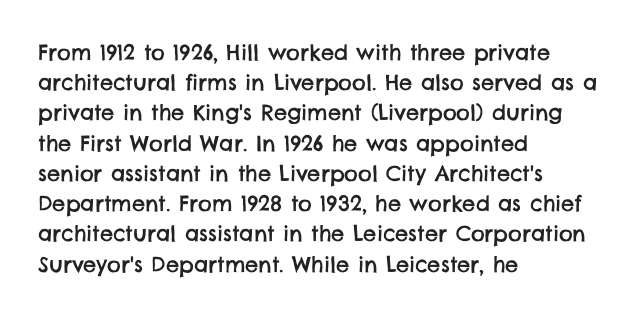
{"underline": "no", "align": "left", "line_spacing": "normal", "line_spacing_ratio": 1.44, "letter_spacing": "normal", "letter_spacing_em": 0.0, "glyph_px": 21}
